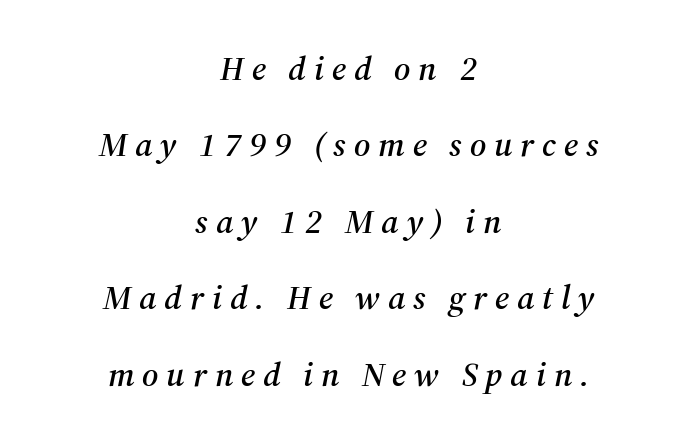
The image shows 34 px serif type, italic (leaning right); set centered, loose line spacing (2.25x), unusually wide letter spacing (+0.23 em), not underlined; medium stroke contrast and a medium x-height.
